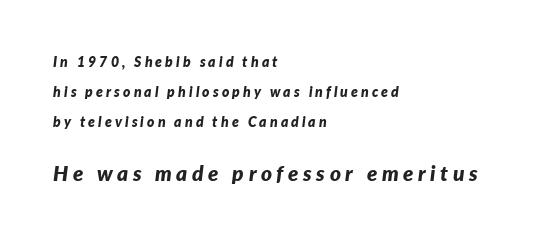
The lines are spread far apart with generous leading. Weight: bold. The gap between lines stays unmarked. Words appear elongated and porous because spacing is wide. This rendering uses left alignment, leaving the right contour irregular.
